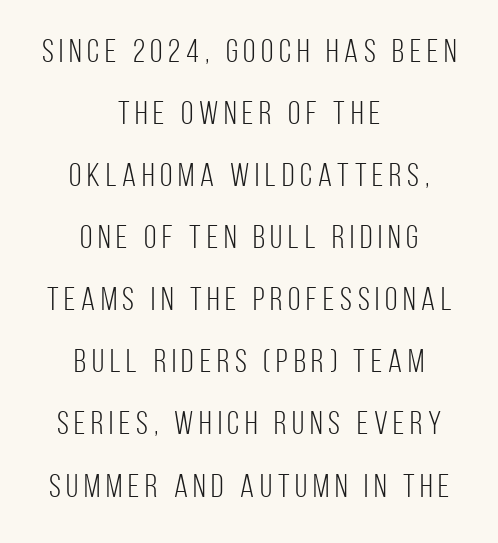
{"serif": "no", "italic": "no", "bold": "no", "weight": "light", "width": "condensed", "stroke_contrast": "low", "x_height": "large", "monospaced": "no", "underline": "no", "align": "center", "line_spacing": "loose", "line_spacing_ratio": 1.94, "glyph_px": 32}
